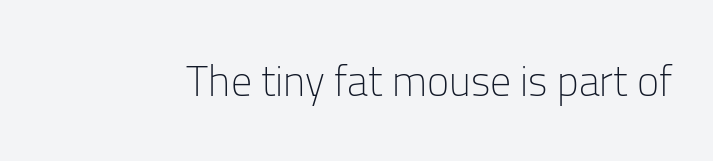
Q: Is the text bold? A: No.
Q: Is the text italic (slanted)? A: No, it is upright.
Q: Is the typeface a serif or a sans-serif typeface? A: Sans-serif.
Q: Is the text underlined? A: No.
Q: Is the spacing between letters normal or unusually wide? A: Normal.
Q: Width (condensed, normal, or wide)? A: Normal.
Q: Stroke contrast? A: Low.
Q: x-height? A: Medium.
Q: Monospaced? A: No.
